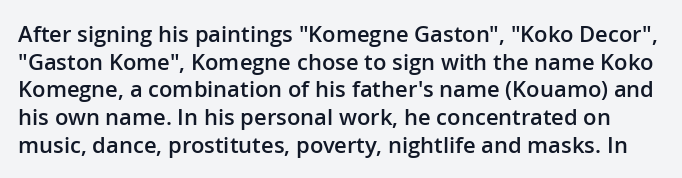
Q: Is the text bold? A: Semi-bold.
Q: Is the text italic (slanted)? A: No, it is upright.
Q: Is the text underlined? A: No.
Q: Is the spacing between letters normal or unusually wide? A: Normal.
Q: Is the spacing between lines tight, normal or loose? A: Normal.
